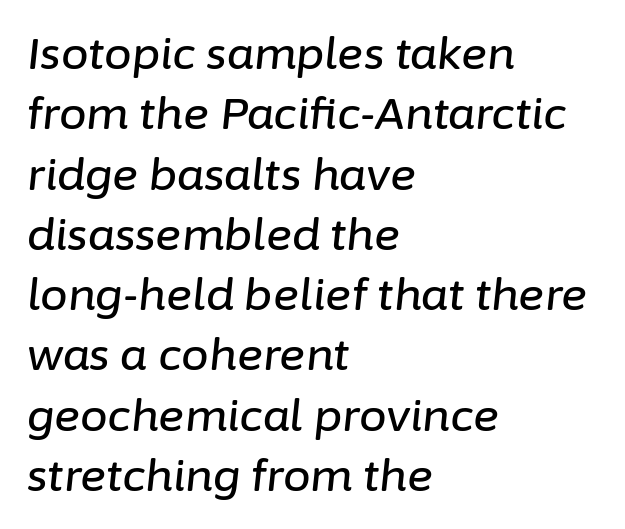
No word sits above an underline. The compositor pushed each line to the left boundary. These lines sit exactly where default settings would place them. The type is set solid horizontally, with unmodified tracking. Slant detected: the letters are inclined.
